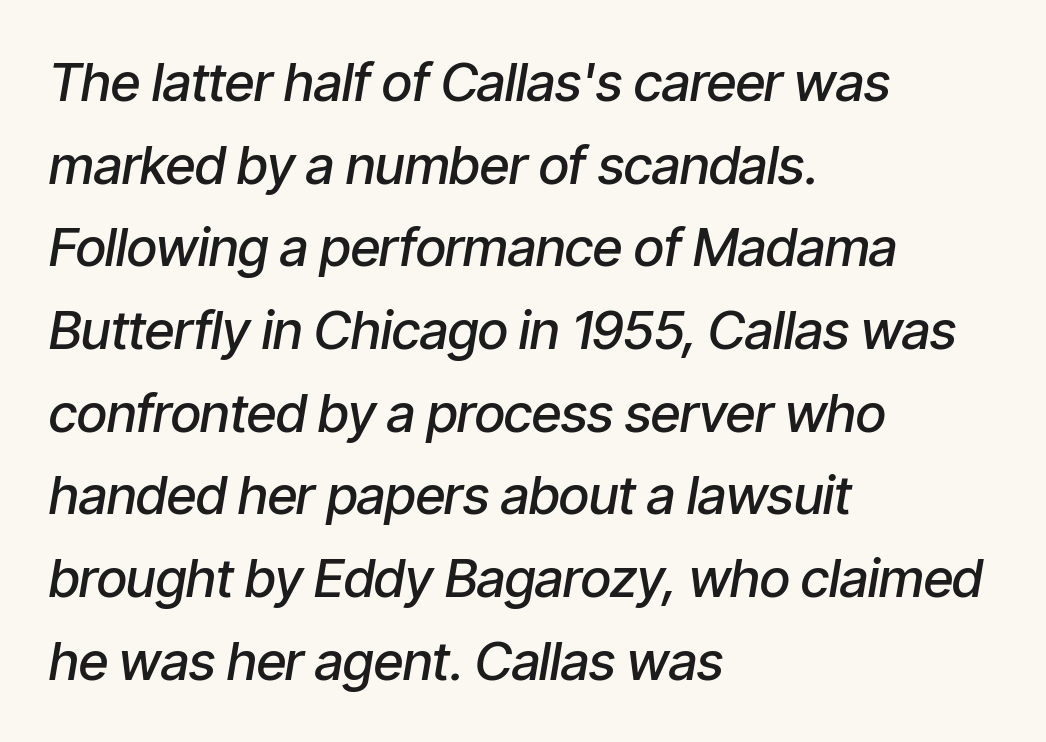
{"italic": "yes", "lean": "right", "slant_degrees": 9, "bold": "semi", "weight": "semibold", "width": "condensed", "stroke_contrast": "low", "x_height": "medium", "monospaced": "no", "underline": "no", "align": "left", "line_spacing": "normal", "line_spacing_ratio": 1.56, "letter_spacing": "normal", "letter_spacing_em": 0.0, "glyph_px": 53}
